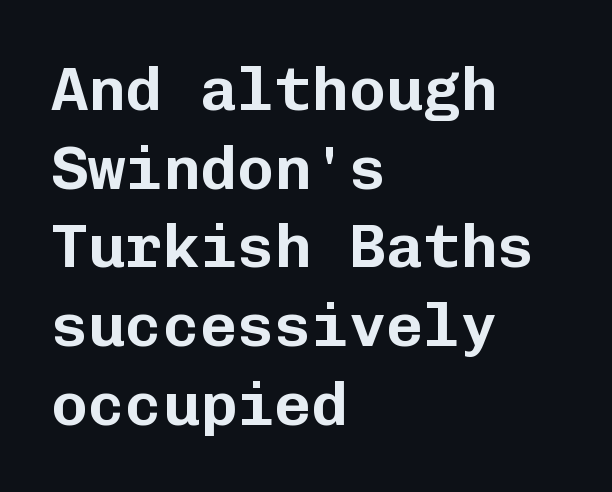
{"serif": "no", "italic": "no", "width": "normal", "stroke_contrast": "low", "x_height": "medium", "monospaced": "yes", "underline": "no", "align": "left", "line_spacing": "normal", "line_spacing_ratio": 1.27, "letter_spacing": "normal", "letter_spacing_em": 0.0, "glyph_px": 62}
